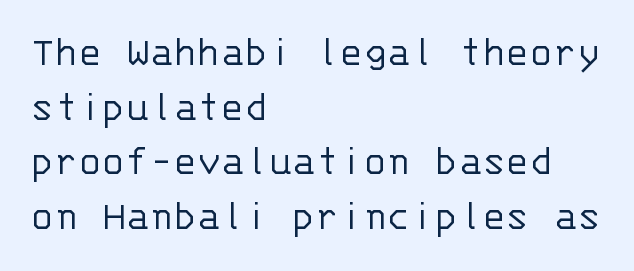
If you drew a ruler down the left edge, every line would touch it. A quiet, ordinary-to-light weight characterises the typeface. The lettering holds an erect, upright posture throughout. This sample has the even, mechanical cadence of fixed-width lettering. Glyph-to-glyph distance matches everyday printed text. Descenders hang freely into open space.
